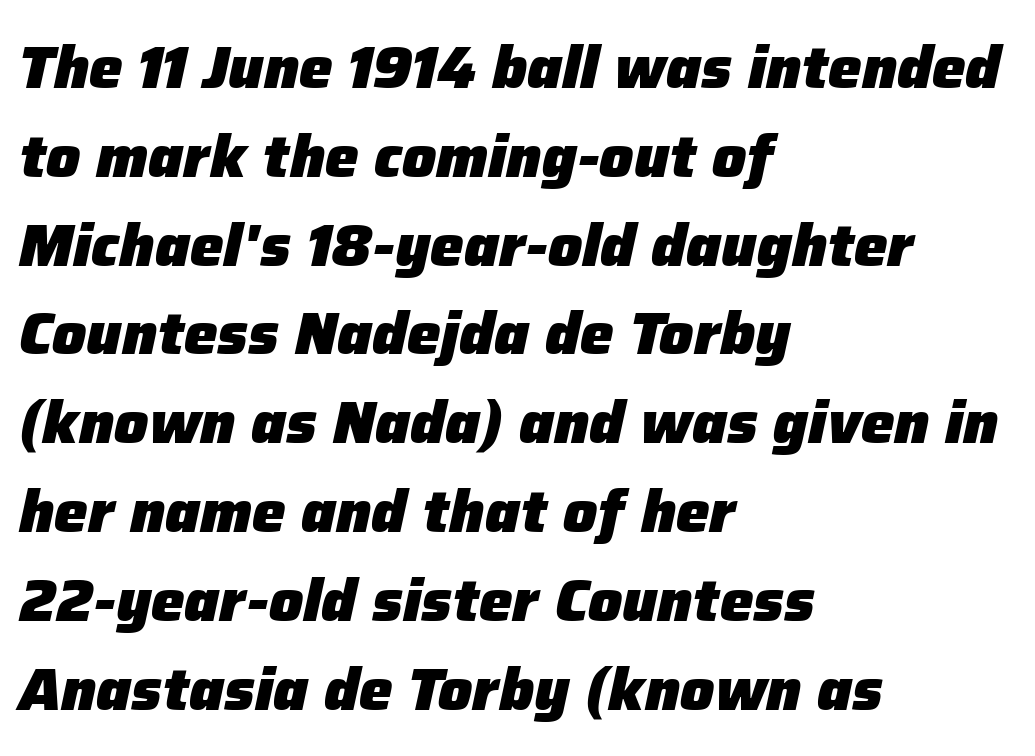
The image shows 60 px heavy type, italic (leaning right); set left-aligned, normal line spacing (1.48x), normal letter spacing, not underlined; low stroke contrast and a medium x-height.
